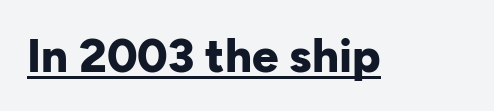
{"serif": "no", "italic": "no", "bold": "yes", "weight": "bold", "width": "normal", "stroke_contrast": "low", "x_height": "medium", "monospaced": "no", "underline": "yes", "letter_spacing": "normal", "letter_spacing_em": 0.0, "glyph_px": 47}
